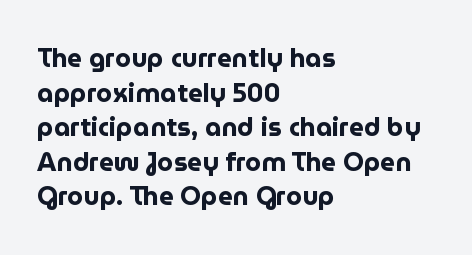
Do the letters lean? They stand straight. Standard letterfit; no display-style spreading of the glyphs. The strip under each line holds only bare page. The rendering anchors every line to the left-hand side. The glyphs have the mass of a bold cut. Quick note: interline space is typical.
